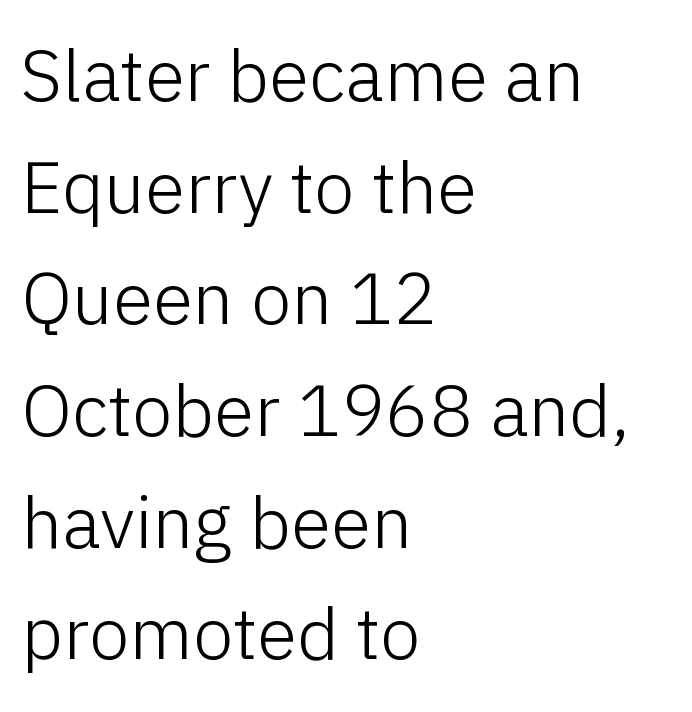
Posture: vertical. Weight: regular or lighter. The type family on display is of the sans-serif kind. Is the block centered? No — it sits flush against the left margin. The leading is moderate, giving the passage an even texture. Letter spacing: default.
